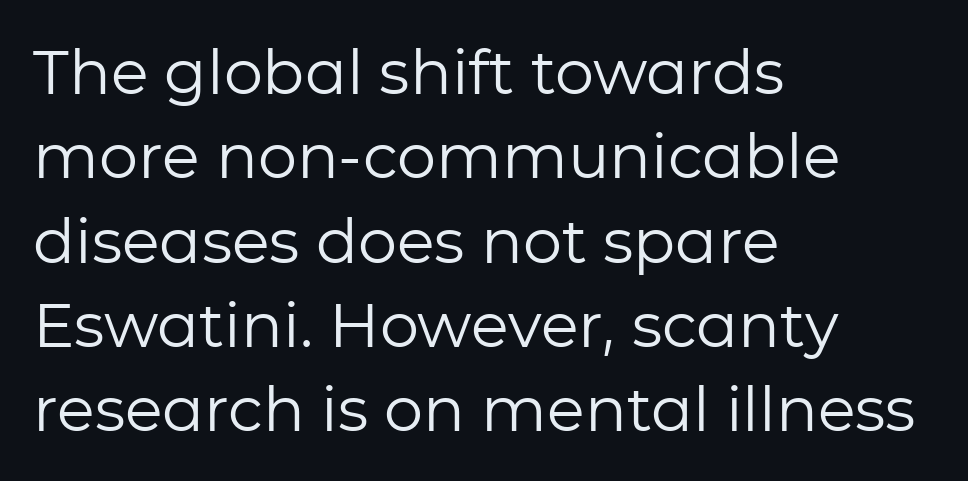
{"serif": "no", "italic": "no", "bold": "no", "weight": "regular", "width": "normal", "stroke_contrast": "low", "x_height": "medium", "monospaced": "no", "underline": "no", "align": "left", "line_spacing": "normal", "line_spacing_ratio": 1.36, "letter_spacing": "normal", "letter_spacing_em": 0.0, "glyph_px": 62}
